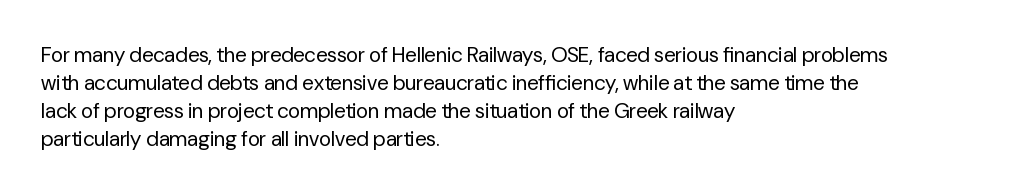
Q: Is the text bold? A: No.
Q: Is the text italic (slanted)? A: No, it is upright.
Q: Is the text underlined? A: No.
Q: How is the paragraph aligned? A: Left-aligned.
Q: Is the spacing between letters normal or unusually wide? A: Normal.
Q: Is the spacing between lines tight, normal or loose? A: Normal.
